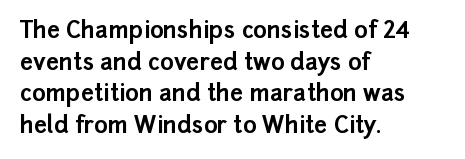
The image shows 23 px bold type, upright; set left-aligned, normal line spacing (1.37x), normal letter spacing, not underlined.
